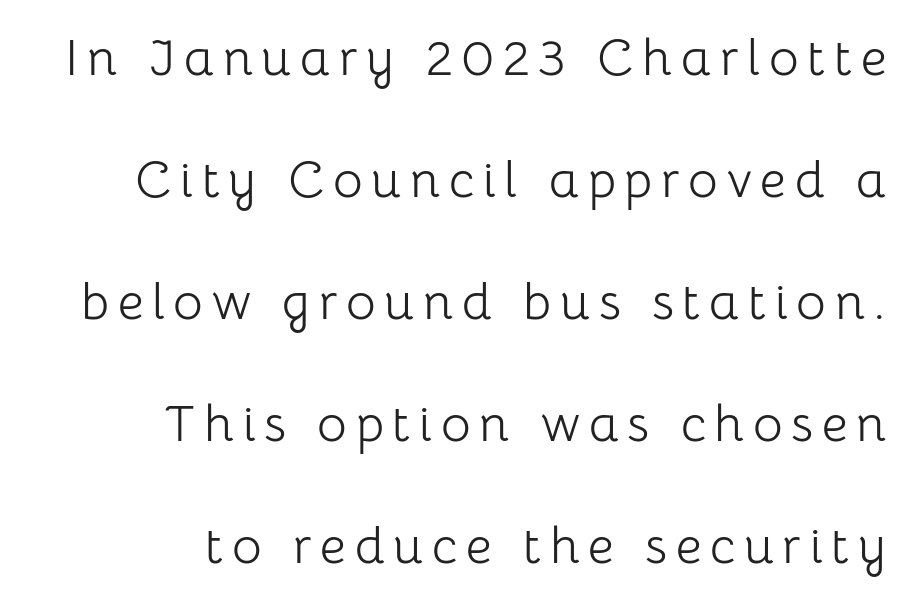
The image shows 51 px light sans-serif type, upright; set right-aligned, loose line spacing (2.39x), not underlined; low stroke contrast and a medium x-height.
